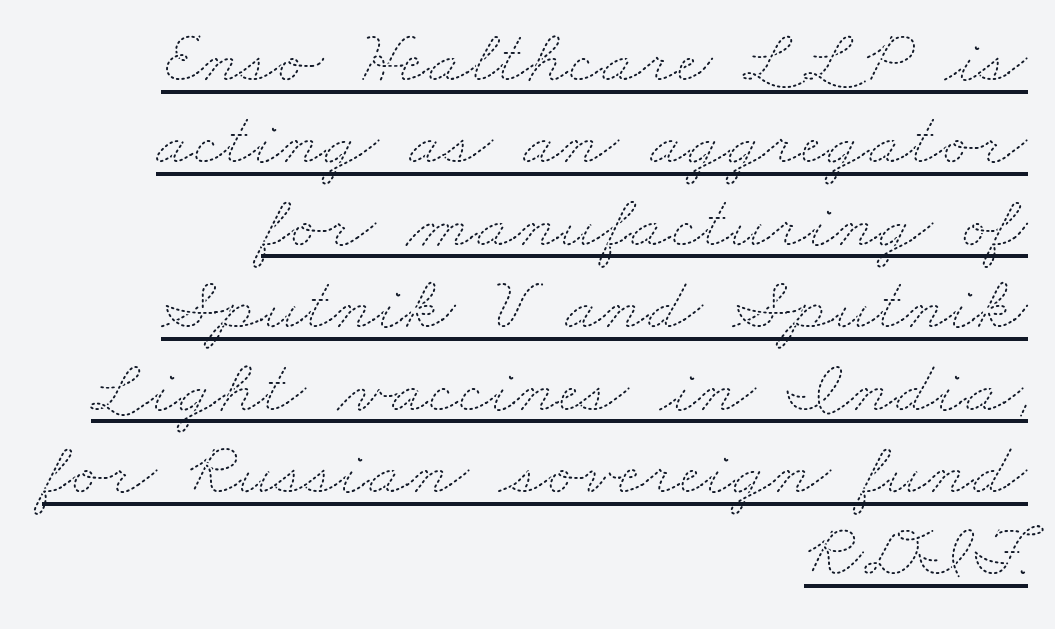
Glyph-to-glyph distance matches everyday printed text. Tightly led — the rows are bunched. Weight: not bold — regular or lighter. Spacing verdict: proportional, widths tailored to each character. The typesetter chose a ragged-left arrangement here. Descenders here cross a horizontal rule under the line.
